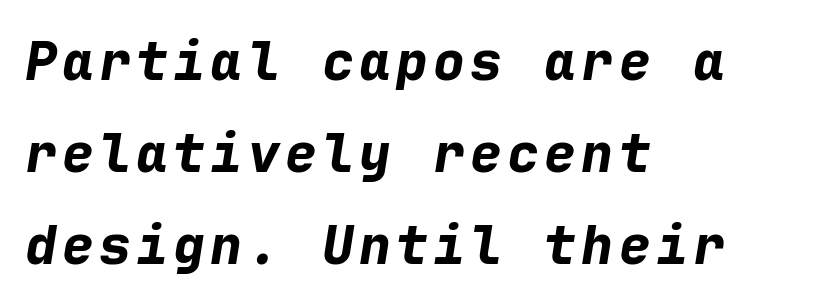
All the whitespace from short lines collects on the right. Nobody drew a line under any word here. Is this a fixed-width face? Yes — each glyph sits in an identical cell. You can tell it's italic because the verticals aren't actually vertical. What weight is shown? A full bold with thick strokes.
